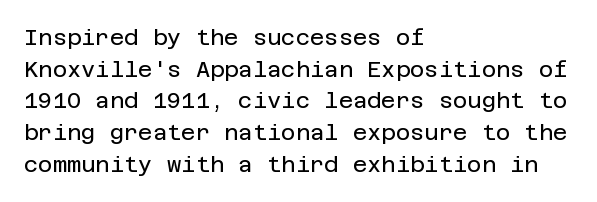
Ordinary non-slanted type is in use. Whoever set this chose a conventional vertical rhythm. Nothing unusual about the tracking: characters are spaced as the font intends. Every row of glyphs begins at an identical x-position on the left.
